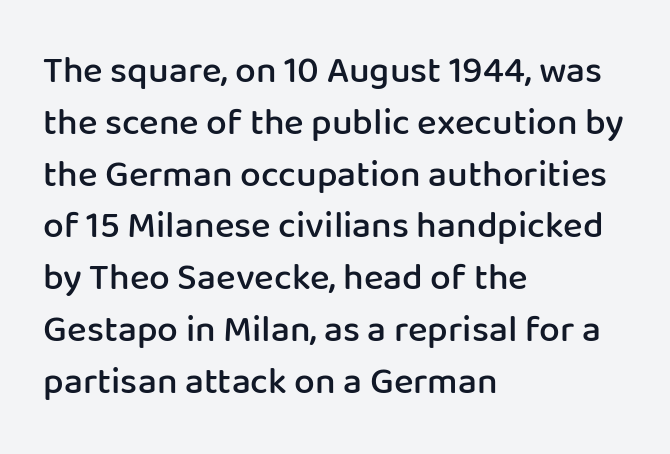
{"serif": "no", "italic": "no", "bold": "semi", "weight": "semibold", "width": "normal", "stroke_contrast": "low", "x_height": "medium", "monospaced": "no", "underline": "no", "align": "left", "line_spacing": "normal", "line_spacing_ratio": 1.4, "letter_spacing": "normal", "letter_spacing_em": 0.0, "glyph_px": 37}
